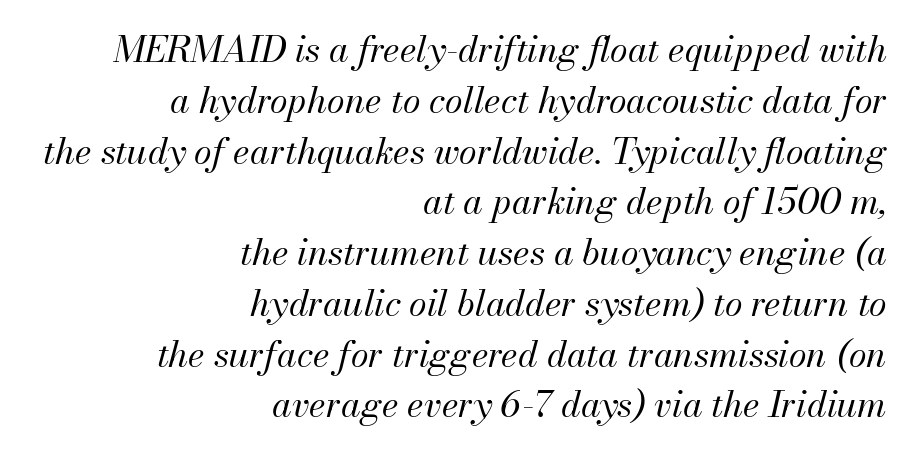
Q: Is the text bold? A: No.
Q: Is the text italic (slanted)? A: Yes, it leans right by about 13 degrees.
Q: Is the text underlined? A: No.
Q: How is the paragraph aligned? A: Right-aligned.
Q: Is the spacing between letters normal or unusually wide? A: Normal.
Q: Is the spacing between lines tight, normal or loose? A: Normal.
Q: Width (condensed, normal, or wide)? A: Normal.
Q: Stroke contrast? A: Medium.
Q: x-height? A: Small.
Q: Monospaced? A: No.
